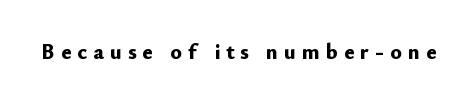
Tracking here is generous; glyphs stand well apart from one another. Weight check: bold — yes, fully. The specimen omits any rule beneath the text block's lines. If you drew a line through each stem, it would be perfectly vertical.
